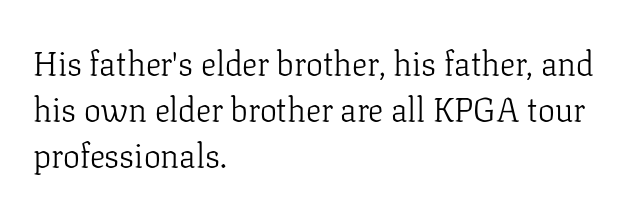
{"serif": "yes", "italic": "no", "bold": "no", "weight": "light", "width": "normal", "stroke_contrast": "low", "x_height": "medium", "monospaced": "no", "underline": "no", "align": "left", "line_spacing": "normal", "line_spacing_ratio": 1.35, "letter_spacing": "normal", "letter_spacing_em": 0.0, "glyph_px": 34}
